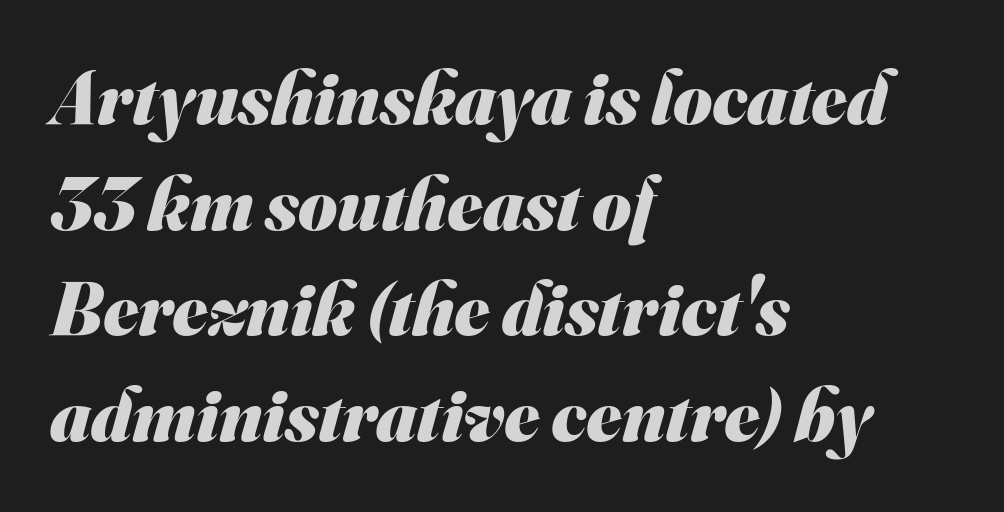
Q: Is the text bold? A: Yes.
Q: Is the typeface a serif or a sans-serif typeface? A: Sans-serif.
Q: Is the text underlined? A: No.
Q: How is the paragraph aligned? A: Left-aligned.
Q: Is the spacing between letters normal or unusually wide? A: Normal.
Q: Is the spacing between lines tight, normal or loose? A: Normal.
Q: Width (condensed, normal, or wide)? A: Normal.
Q: Stroke contrast? A: Medium.
Q: x-height? A: Small.
Q: Monospaced? A: No.
